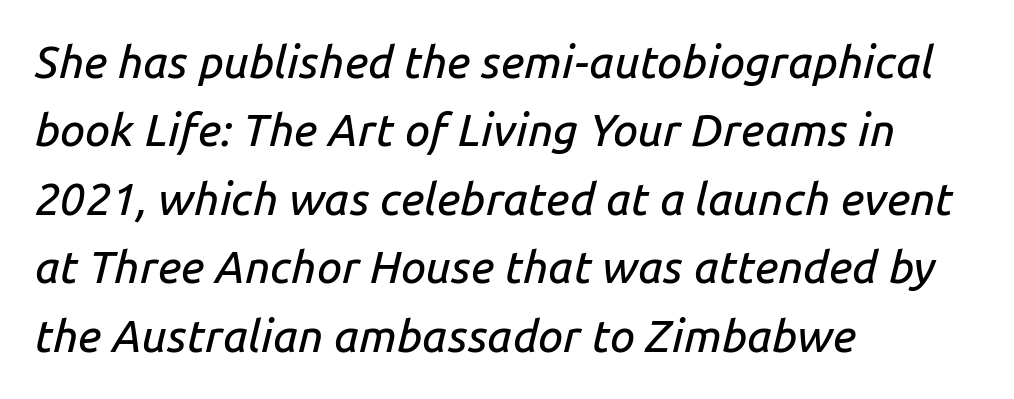
It's the slanting kind of type. The rendering keeps characters at their native spacing. The specimen omits any rule beneath the text block's lines. Looks like regular typesetting: each glyph gets only the width it needs. Baseline-to-baseline distance is the conventional proportion of letter height. Teacher's note: observe the even left margin — that is flush-left alignment.
